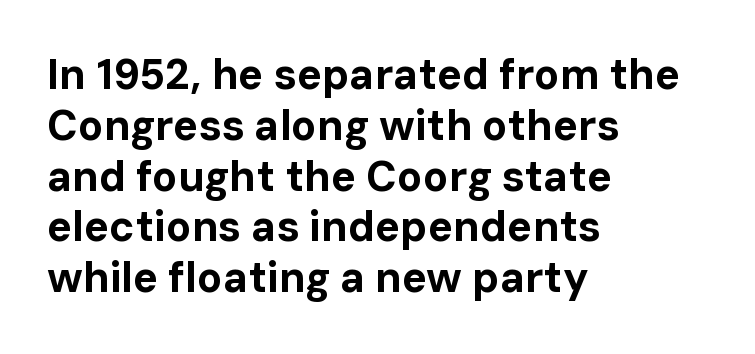
The image shows 42 px bold sans-serif type, upright; set left-aligned, line spacing 1.21x, normal letter spacing, not underlined; low stroke contrast and a medium x-height.
